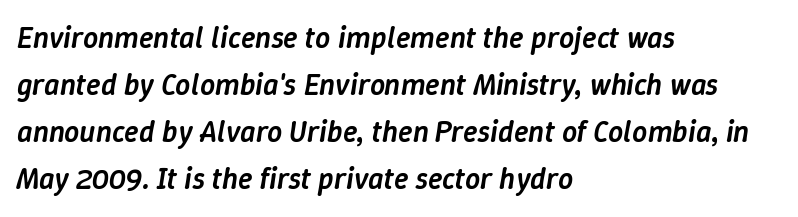
{"italic": "yes", "lean": "right", "slant_degrees": 9, "bold": "semi", "weight": "semibold", "width": "normal", "stroke_contrast": "low", "x_height": "medium", "monospaced": "no", "underline": "no", "align": "left", "line_spacing": "normal", "line_spacing_ratio": 1.57, "letter_spacing": "normal", "letter_spacing_em": 0.0, "glyph_px": 30}
